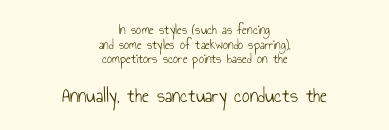
{"italic": "no", "bold": "no", "underline": "no", "align": "center", "line_spacing": "tight", "line_spacing_ratio": 1.05, "letter_spacing": "normal", "letter_spacing_em": 0.0, "larger_block": "second", "size_ratio": 1.5, "glyph_px": 21}
